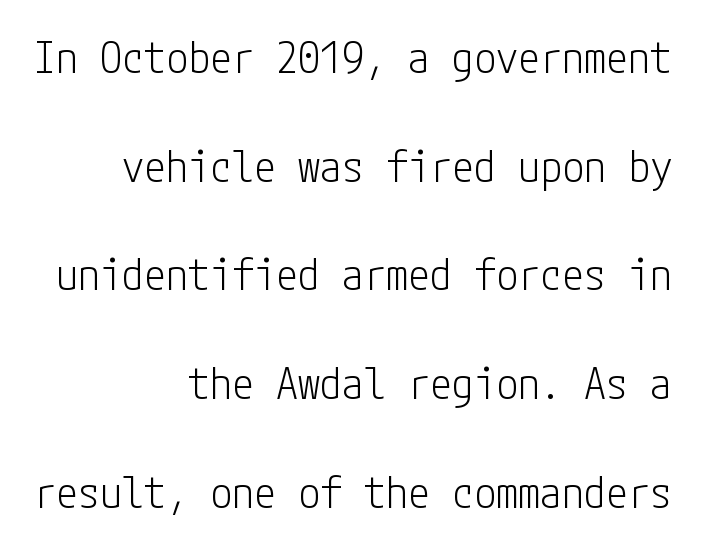
Q: Is the text bold? A: No.
Q: Is the text italic (slanted)? A: No, it is upright.
Q: Is the typeface a serif or a sans-serif typeface? A: Sans-serif.
Q: Is the text underlined? A: No.
Q: How is the paragraph aligned? A: Right-aligned.
Q: Is the spacing between letters normal or unusually wide? A: Normal.
Q: Is the spacing between lines tight, normal or loose? A: Loose.
Q: Width (condensed, normal, or wide)? A: Condensed.
Q: Stroke contrast? A: Low.
Q: x-height? A: Medium.
